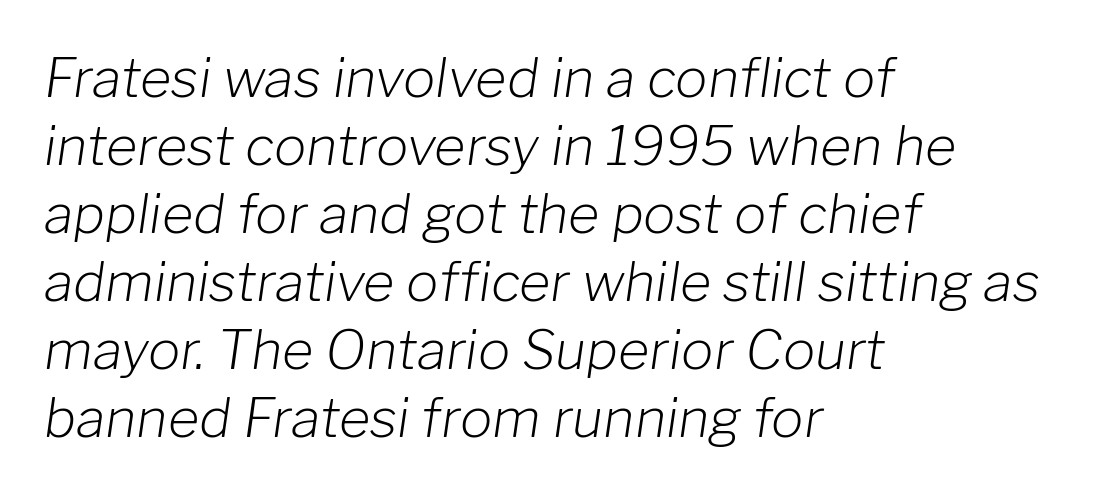
A classic flush-left, rag-right setting is used for this passage. Is there much room between lines? A standard amount, neither cramped nor airy. A quiet, ordinary-to-light weight characterises the typeface. Posture: slanted.
